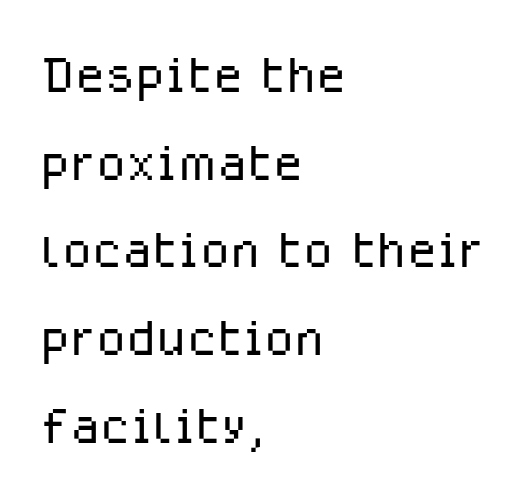
Q: Is the text bold? A: No.
Q: Is the text italic (slanted)? A: No, it is upright.
Q: Is the typeface a serif or a sans-serif typeface? A: Sans-serif.
Q: Is the text underlined? A: No.
Q: How is the paragraph aligned? A: Left-aligned.
Q: Is the spacing between letters normal or unusually wide? A: Normal.
Q: Is the spacing between lines tight, normal or loose? A: Normal.
Q: Width (condensed, normal, or wide)? A: Normal.
Q: Stroke contrast? A: Low.
Q: x-height? A: Medium.
Q: Monospaced? A: No.
